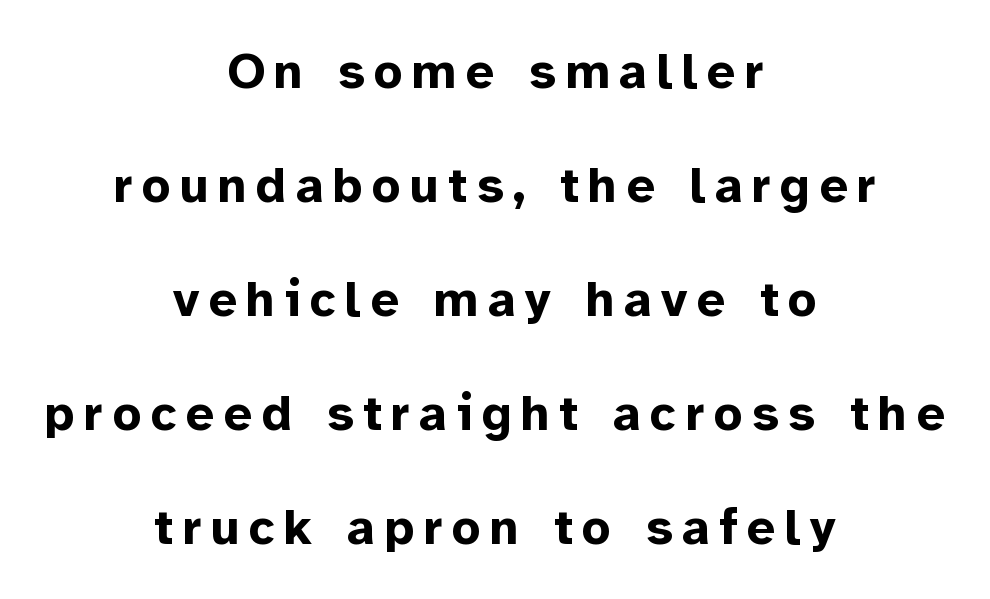
{"serif": "no", "italic": "no", "bold": "yes", "weight": "bold", "width": "normal", "stroke_contrast": "low", "x_height": "medium", "monospaced": "no", "underline": "no", "align": "center", "line_spacing": "loose", "line_spacing_ratio": 2.28, "glyph_px": 50}
